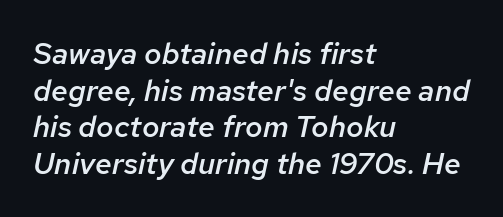
A typesetter would call this zero additional tracking. Only glyphs here, with clear space below each row. On the weight axis this lands at semibold, roughly 600. Rendered with sloped, italic letterforms. Note the varied advance widths — an 'i' is clearly narrower than an 'm'. Layout note: lines flush left.
